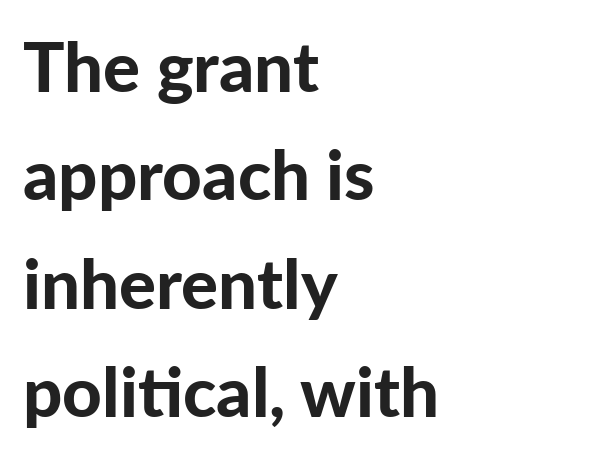
A typesetter would mark this as roman, not italic. A classic flush-left, rag-right setting is used for this passage. Vertical spacing — default. Nothing unusual about the tracking: characters are spaced as the font intends. The rendering uses natural spacing where letterforms have individual widths.
